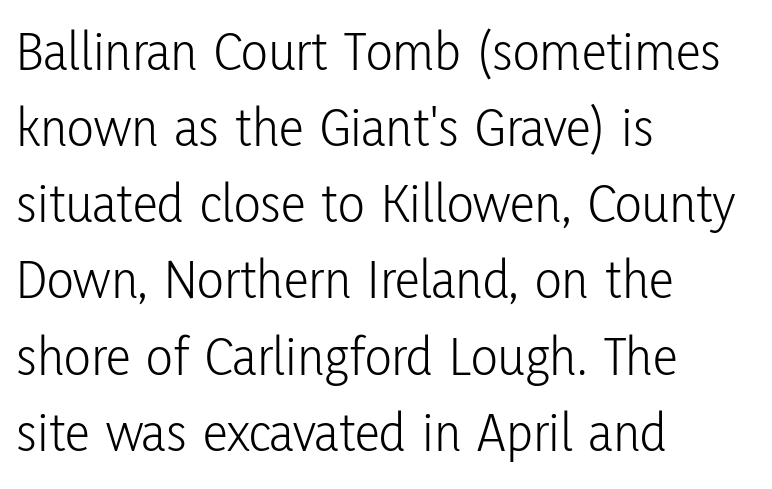
Layout note: lines flush left. Observe the absence of serifs on each vertical stroke in this sample. The characters are drawn with everyday or finer stroke widths. The space directly below the letters is spotless. Style check: upright.
